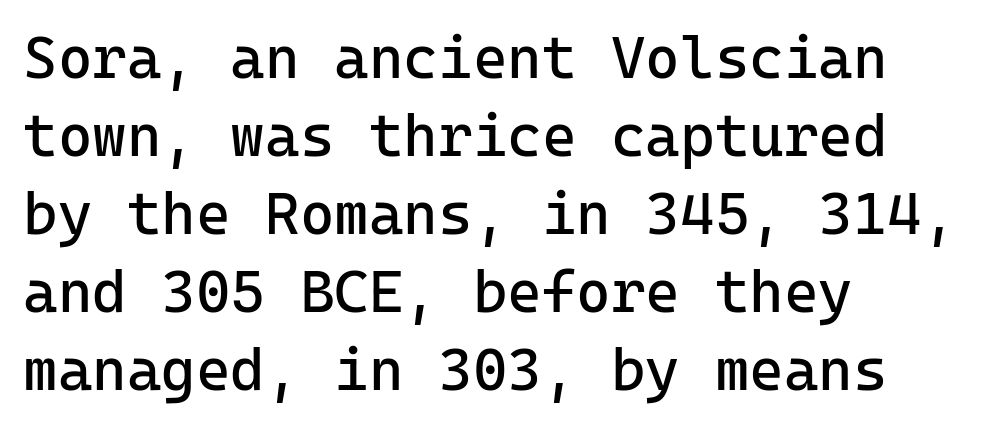
The image shows 59 px regular-weight sans-serif type, upright, monospaced; set left-aligned, normal line spacing (1.32x), normal letter spacing, not underlined; low stroke contrast and a medium x-height.
